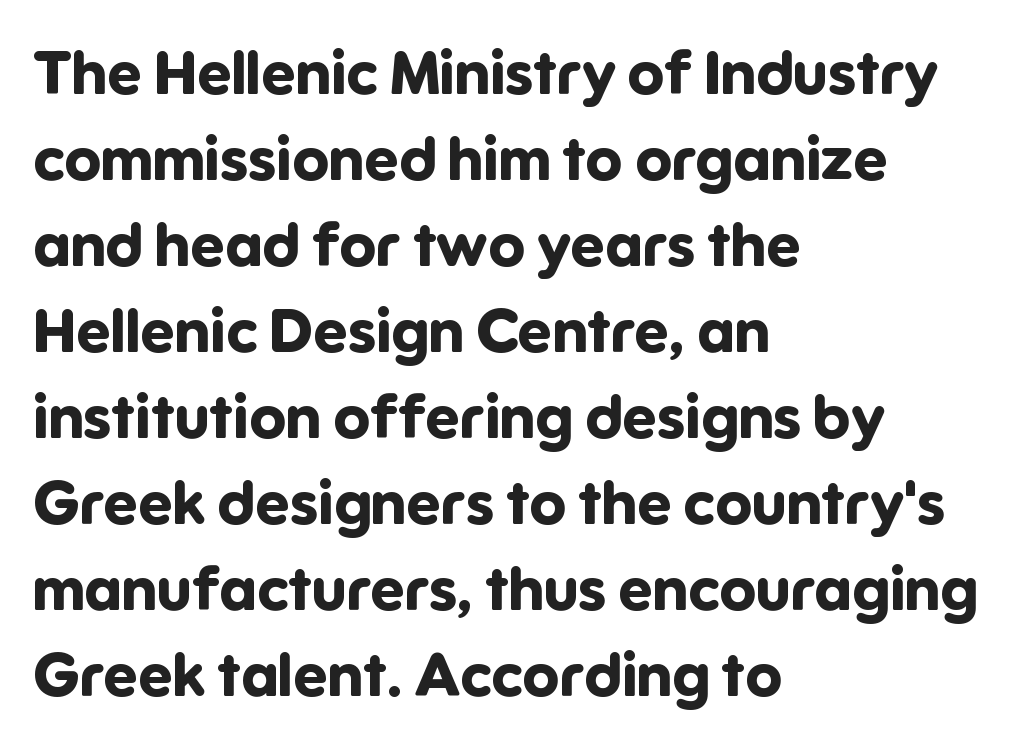
Every letter is thick-stroked: bold, no question. Reading down the column, the eye jumps a familiar distance to each next line. Tracking here is standard; glyphs follow each other at the usual distance. The rendering anchors every line to the left-hand side.
